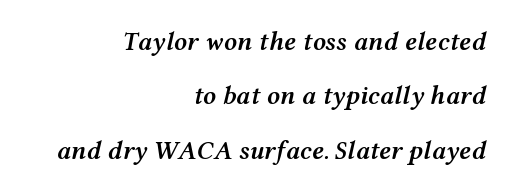
{"italic": "yes", "lean": "right", "slant_degrees": 12, "bold": "semi", "underline": "no", "align": "right", "line_spacing": "loose", "line_spacing_ratio": 2.09, "letter_spacing": "normal", "letter_spacing_em": 0.0, "glyph_px": 26}
